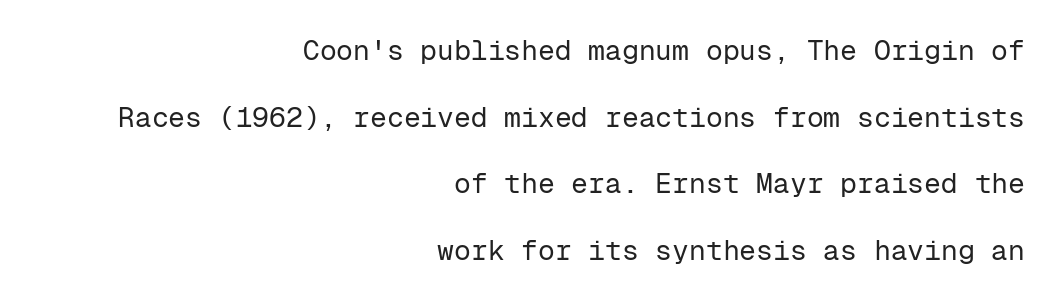
{"serif": "no", "italic": "no", "bold": "no", "weight": "regular", "width": "normal", "stroke_contrast": "low", "x_height": "medium", "monospaced": "yes", "underline": "no", "align": "right", "line_spacing": "loose", "line_spacing_ratio": 2.38, "letter_spacing": "normal", "letter_spacing_em": 0.0, "glyph_px": 28}
